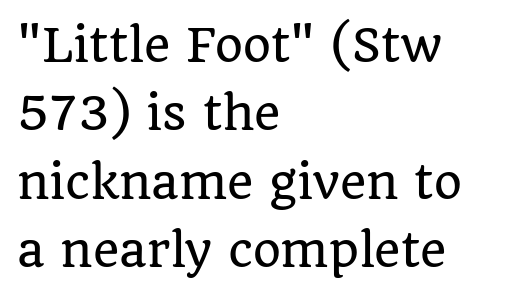
These lines are set flush left with a ragged right edge. You can tell it's not italic because the verticals are truly vertical. The gaps between neighbouring characters are ordinary and unremarkable. The type family on display is of the serif kind. The zone under the glyphs is completely vacant.
